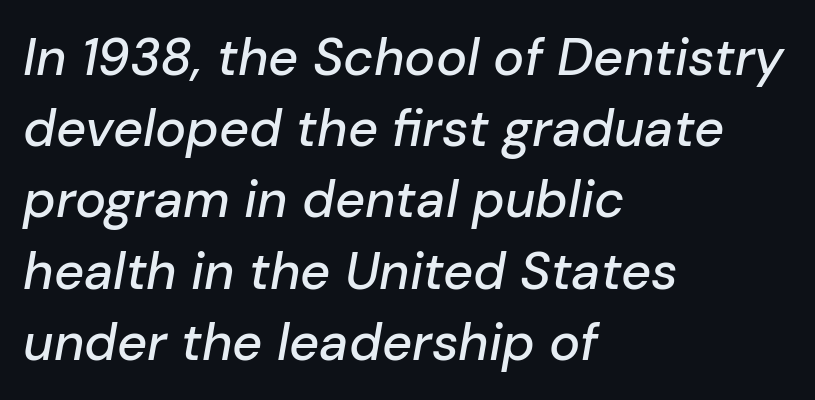
A typesetter would mark this as italic. The line-height multiplier appears to be the usual default. Descenders hang freely into open space. What stands out about the letter spacing? Nothing — it is the standard amount. Looks like regular typesetting: each glyph gets only the width it needs.
